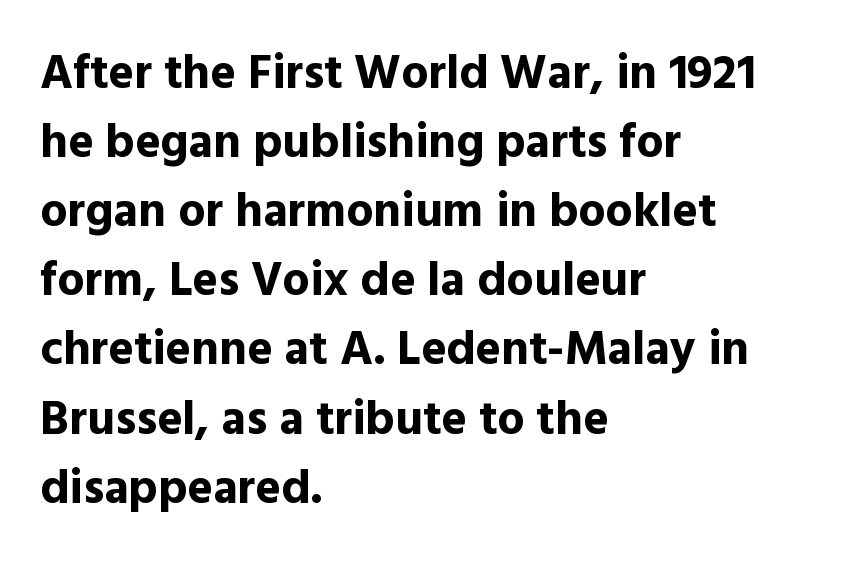
The image shows 48 px bold sans-serif type, upright; set left-aligned, normal line spacing (1.44x), normal letter spacing, not underlined; a medium x-height.
